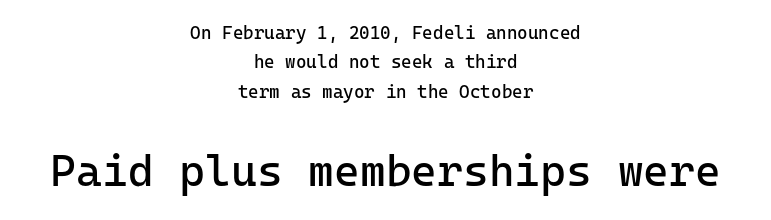
The image shows 44 px regular-weight sans-serif type, upright; set centered, normal line spacing (1.63x), normal letter spacing, not underlined; the second (bottom) block is 2.44x larger; low stroke contrast and a medium x-height.
